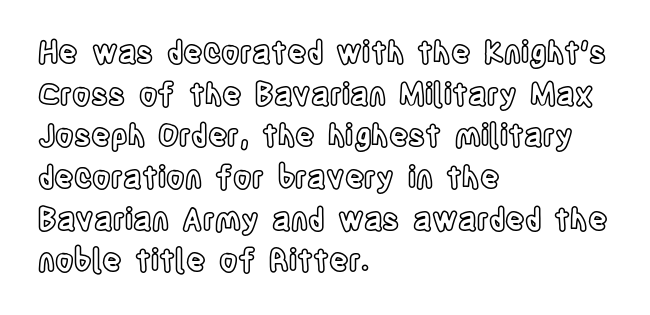
The image shows 30 px condensed type, upright; set left-aligned, normal line spacing (1.39x), normal letter spacing, not underlined; a large x-height.
